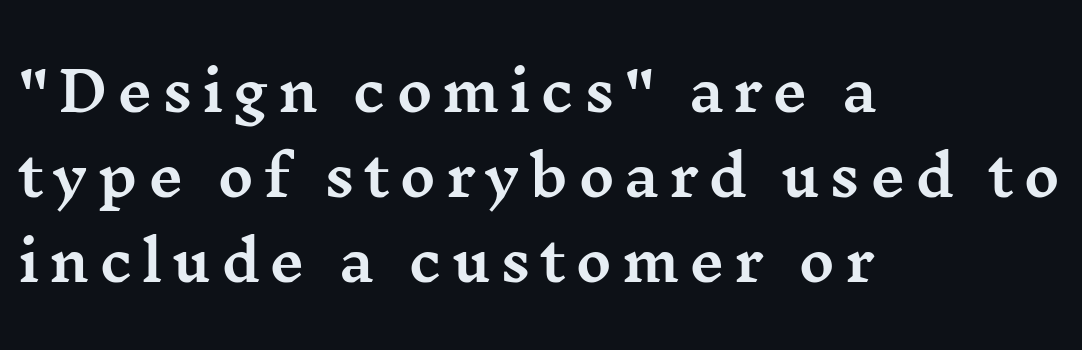
Unlike italic type, these characters show no tilt at all. The block of text has a typical density, with ordinary space between rows. Character widths vary here, with narrow letters taking less room than wide ones. Yep, those are serifs on the letters. Just letters on the line, the space beneath them empty.
